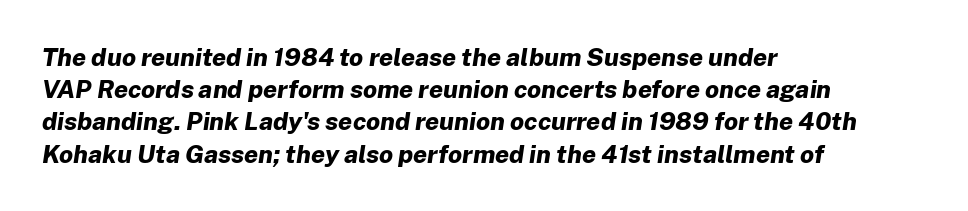
The image shows 25 px bold type, italic (leaning right); set left-aligned, normal line spacing (1.29x), normal letter spacing, not underlined.
